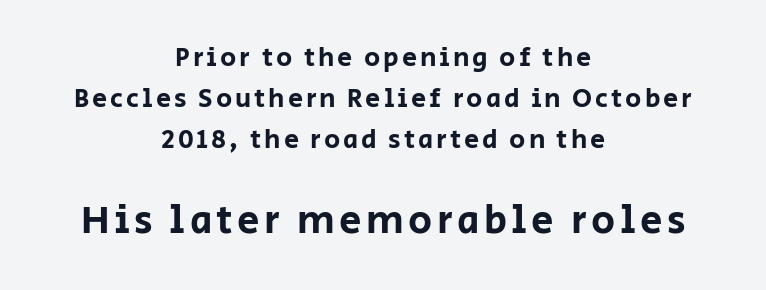
{"serif": "no", "italic": "no", "width": "normal", "stroke_contrast": "low", "x_height": "large", "monospaced": "no", "underline": "no", "align": "center", "line_spacing": "normal", "line_spacing_ratio": 1.51, "larger_block": "second", "size_ratio": 1.48, "glyph_px": 40}
